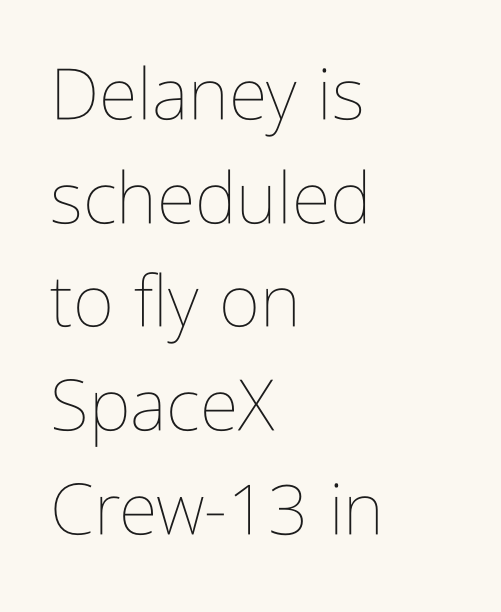
Q: Is the text bold? A: No.
Q: Is the text italic (slanted)? A: No, it is upright.
Q: Is the text underlined? A: No.
Q: How is the paragraph aligned? A: Left-aligned.
Q: Is the spacing between letters normal or unusually wide? A: Normal.
Q: Is the spacing between lines tight, normal or loose? A: Normal.
Q: Width (condensed, normal, or wide)? A: Condensed.
Q: Stroke contrast? A: Low.
Q: x-height? A: Medium.
Q: Monospaced? A: No.
